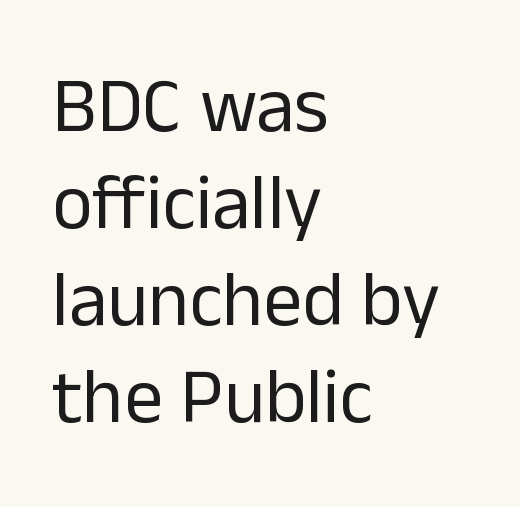
The designer went with a sans here, leaving each stem footless. Successive baselines arrive at the customary interval. Proportional: the letters do not fall into vertical columns. The text block is weighted toward the left margin, trailing off unevenly rightward.
